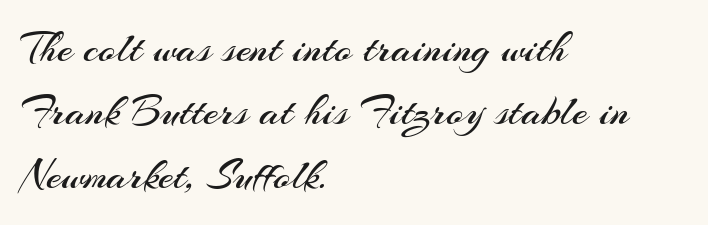
Q: Is the text bold? A: No.
Q: Is the text italic (slanted)? A: Yes.
Q: Is the typeface a serif or a sans-serif typeface? A: Sans-serif.
Q: Is the text underlined? A: No.
Q: How is the paragraph aligned? A: Left-aligned.
Q: Is the spacing between letters normal or unusually wide? A: Normal.
Q: Is the spacing between lines tight, normal or loose? A: Normal.
Q: Width (condensed, normal, or wide)? A: Normal.
Q: Stroke contrast? A: Medium.
Q: x-height? A: Small.
Q: Monospaced? A: No.
